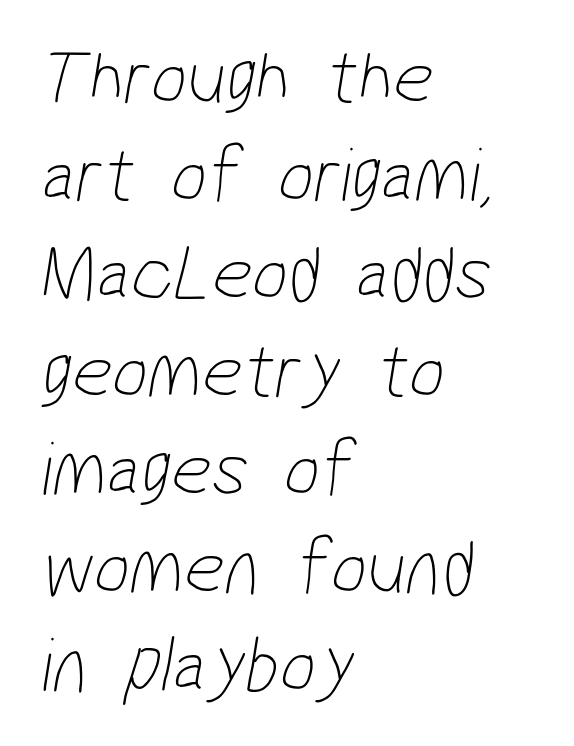
{"serif": "no", "bold": "no", "weight": "thin", "width": "condensed", "stroke_contrast": "low", "x_height": "medium", "monospaced": "no", "underline": "no", "align": "left", "line_spacing_ratio": 1.24, "letter_spacing": "normal", "letter_spacing_em": 0.0, "glyph_px": 79}
